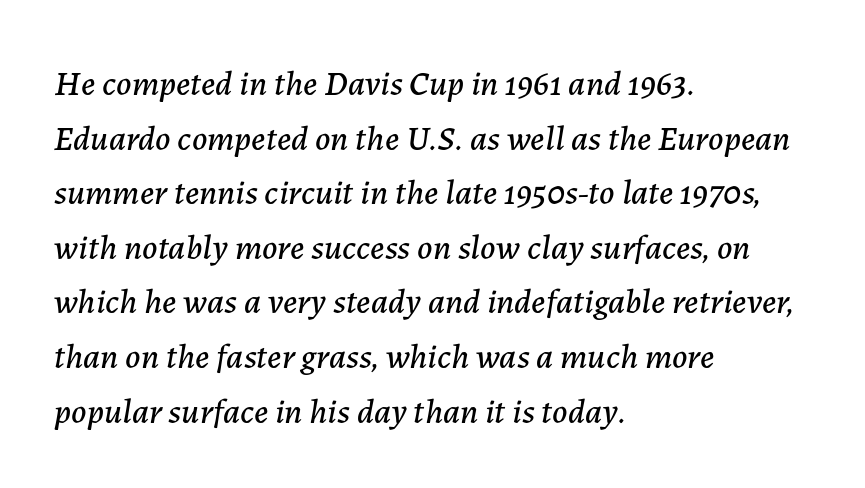
The image shows 35 px text type, italic (leaning right); set left-aligned, normal line spacing (1.56x), normal letter spacing, not underlined; low stroke contrast and a medium x-height.
